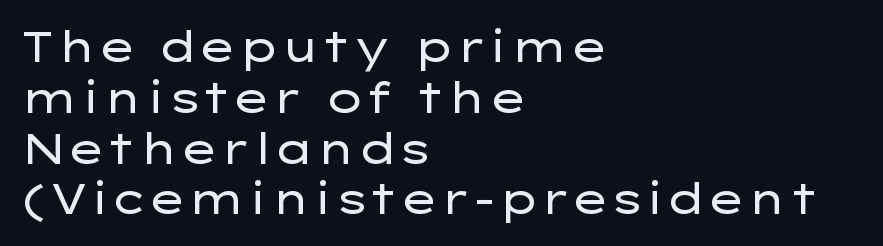
Q: Is the text bold? A: No.
Q: Is the text italic (slanted)? A: No, it is upright.
Q: Is the typeface a serif or a sans-serif typeface? A: Sans-serif.
Q: Is the text underlined? A: No.
Q: How is the paragraph aligned? A: Left-aligned.
Q: Is the spacing between letters normal or unusually wide? A: Normal.
Q: Width (condensed, normal, or wide)? A: Wide.
Q: Stroke contrast? A: Low.
Q: x-height? A: Medium.
Q: Monospaced? A: No.
